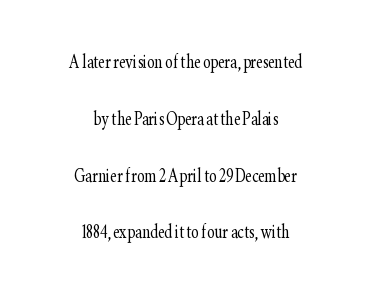
Q: Is the text bold? A: No.
Q: Is the text italic (slanted)? A: No, it is upright.
Q: Is the text underlined? A: No.
Q: How is the paragraph aligned? A: Centered.
Q: Is the spacing between letters normal or unusually wide? A: Normal.
Q: Is the spacing between lines tight, normal or loose? A: Loose.
